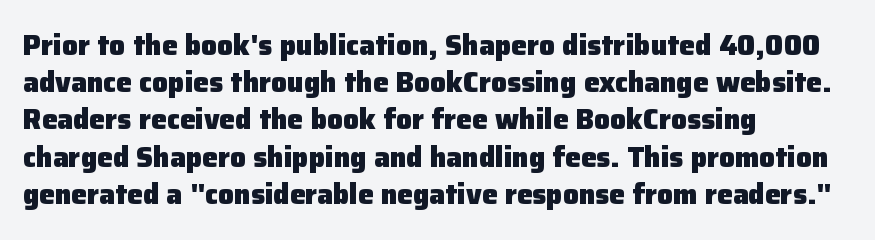
Q: Is the text bold? A: Yes.
Q: Is the text italic (slanted)? A: No, it is upright.
Q: Is the typeface a serif or a sans-serif typeface? A: Sans-serif.
Q: Is the text underlined? A: No.
Q: How is the paragraph aligned? A: Left-aligned.
Q: Is the spacing between letters normal or unusually wide? A: Normal.
Q: Is the spacing between lines tight, normal or loose? A: Normal.
Q: Width (condensed, normal, or wide)? A: Normal.
Q: Stroke contrast? A: Low.
Q: x-height? A: Medium.
Q: Monospaced? A: No.
